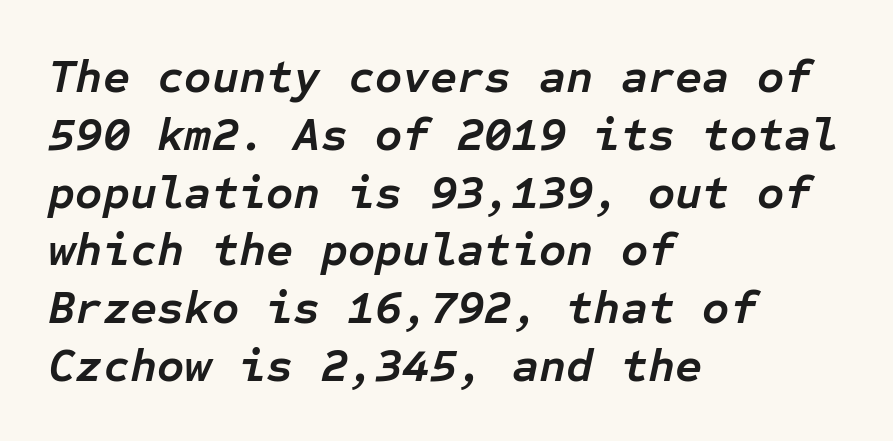
{"italic": "yes", "lean": "right", "slant_degrees": 12, "bold": "yes", "weight": "semibold", "width": "normal", "stroke_contrast": "low", "x_height": "medium", "monospaced": "yes", "underline": "no", "align": "left", "line_spacing_ratio": 1.23, "letter_spacing": "normal", "letter_spacing_em": 0.0, "glyph_px": 47}
